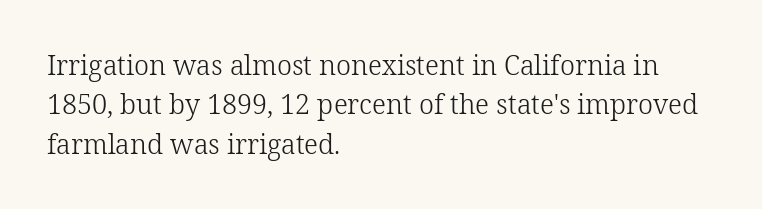
{"italic": "no", "bold": "no", "underline": "no", "align": "left", "line_spacing": "normal", "line_spacing_ratio": 1.46, "letter_spacing": "normal", "letter_spacing_em": 0.0, "glyph_px": 27}
